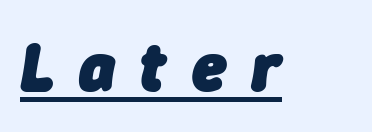
Spacing verdict: proportional, widths tailored to each character. Yep, that's italic — everything's leaning. Compared with undecorated copy, this sample adds a rule below the words. A full-strength bold gives these letters their thick strokes. The face used here is rendered with a markedly widened letterfit.
